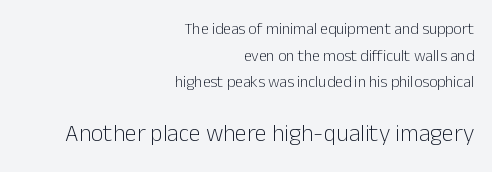
Q: Is the text bold? A: No.
Q: Is the text italic (slanted)? A: No, it is upright.
Q: Is the text underlined? A: No.
Q: How is the paragraph aligned? A: Right-aligned.
Q: Is the spacing between letters normal or unusually wide? A: Normal.
Q: Is the spacing between lines tight, normal or loose? A: Normal.
Q: Which block of text is set in a larger size, the first (top) or the second (bottom)? A: The second (bottom) one.
